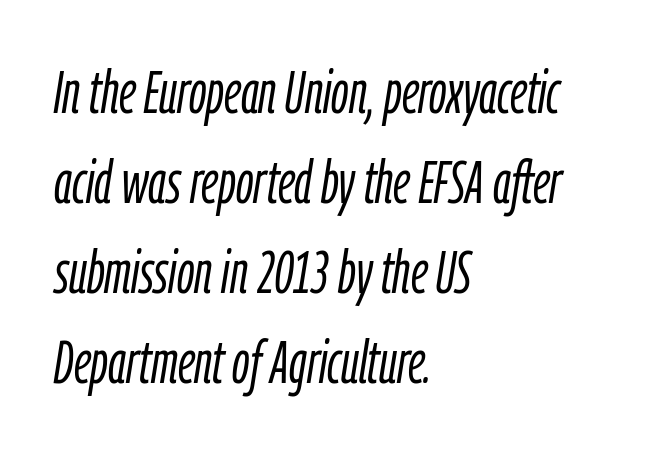
Q: Is the text bold? A: No.
Q: Is the text italic (slanted)? A: Yes, it leans right by about 9 degrees.
Q: Is the text underlined? A: No.
Q: How is the paragraph aligned? A: Left-aligned.
Q: Is the spacing between letters normal or unusually wide? A: Normal.
Q: Is the spacing between lines tight, normal or loose? A: Normal.
Q: Width (condensed, normal, or wide)? A: Condensed.
Q: Stroke contrast? A: Low.
Q: x-height? A: Medium.
Q: Monospaced? A: No.
